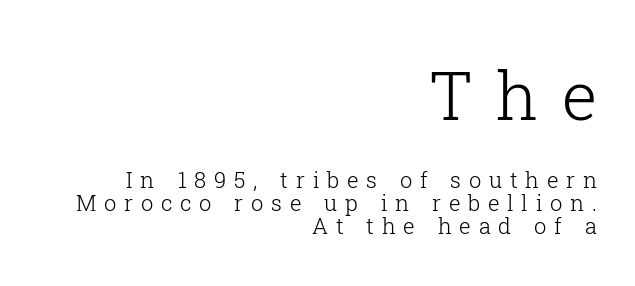
You could not count columns in this text — the font is proportionally spaced. The baseline area is clear. These lines are set flush right with a ragged left edge. Stroke mass is kept to a normal reading level or below. The letters in the upper block stand taller than those in the block below. The font family rendered here belongs to the serif group.
